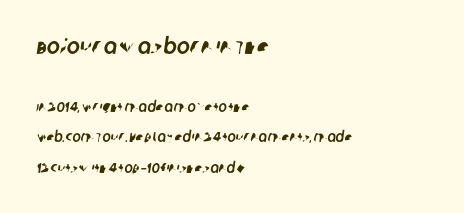
Q: Is the text underlined? A: No.
Q: How is the paragraph aligned? A: Left-aligned.
Q: Is the spacing between letters normal or unusually wide? A: Normal.
Q: Is the spacing between lines tight, normal or loose? A: Loose.
Q: Which block of text is set in a larger size, the first (top) or the second (bottom)? A: The first (top) one.
